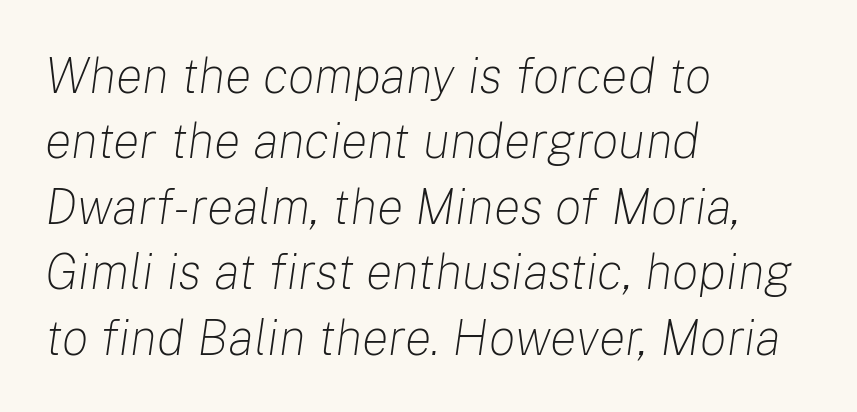
Character widths vary here, with narrow letters taking less room than wide ones. No chunkiness to these letters — they're not bold. Left-aligned paragraph, ragged on the right. Notice how descenders clear the ascenders below comfortably — that's standard leading. Would a proofreader flag this as italicized? Yes.
